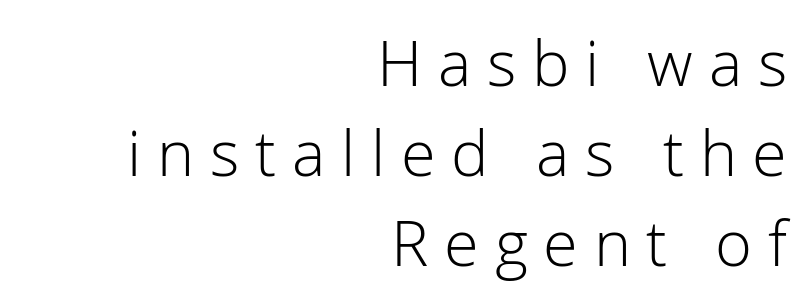
{"serif": "no", "italic": "no", "bold": "no", "weight": "light", "width": "normal", "stroke_contrast": "low", "x_height": "medium", "monospaced": "no", "underline": "no", "align": "right", "line_spacing": "normal", "line_spacing_ratio": 1.43, "letter_spacing": "wide", "letter_spacing_em": 0.25, "glyph_px": 63}
